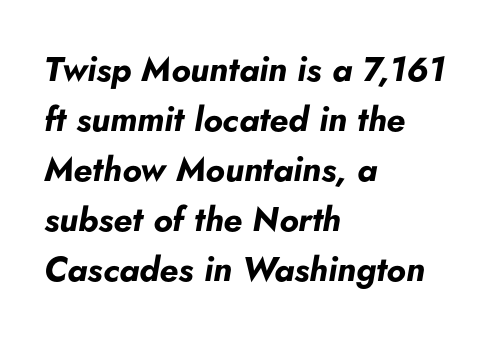
Q: Is the text bold? A: Yes.
Q: Is the text italic (slanted)? A: Yes, it leans right by about 5 degrees.
Q: Is the text underlined? A: No.
Q: How is the paragraph aligned? A: Left-aligned.
Q: Is the spacing between letters normal or unusually wide? A: Normal.
Q: Is the spacing between lines tight, normal or loose? A: Normal.
Q: Width (condensed, normal, or wide)? A: Normal.
Q: Stroke contrast? A: Low.
Q: x-height? A: Small.
Q: Monospaced? A: No.
